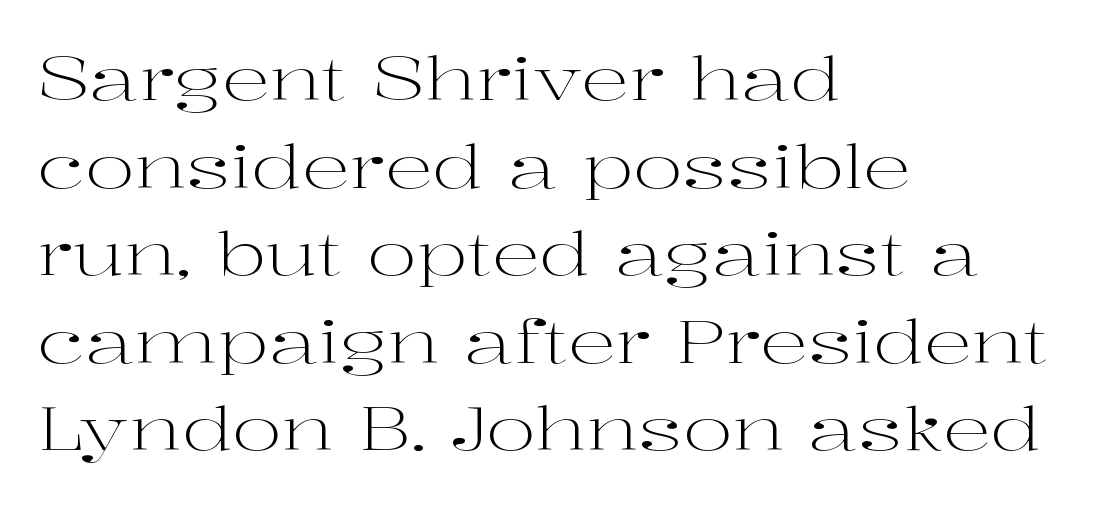
{"serif": "yes", "italic": "no", "bold": "no", "weight": "light", "width": "wide", "stroke_contrast": "high", "x_height": "medium", "monospaced": "no", "underline": "no", "align": "left", "line_spacing": "normal", "line_spacing_ratio": 1.46, "letter_spacing": "normal", "letter_spacing_em": 0.0, "glyph_px": 60}
